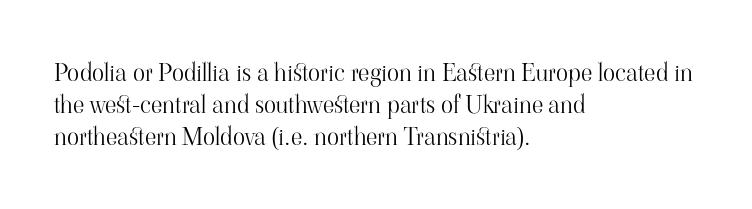
These lines keep a tight, regular rhythm from letter to letter. This sample is left-justified, so line endings fall wherever the words run out. The space between consecutive lines is moderate. Do the letters lean? They stand straight. The passage shown is not underscored anywhere. Stems and bowls with no extra thickness — not bold.
